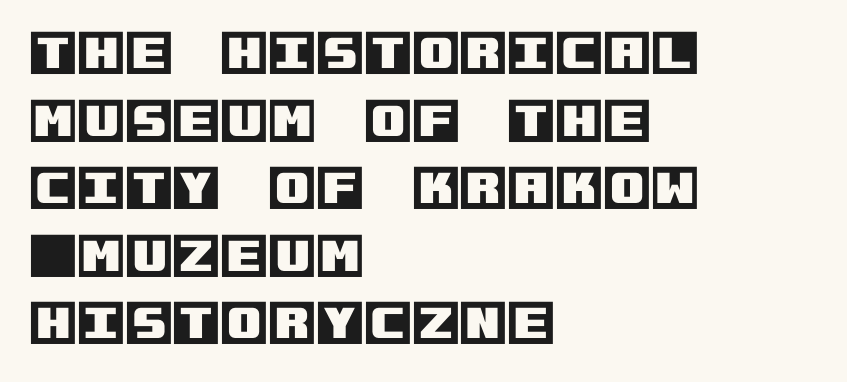
All the whitespace from short lines collects on the right. No extra tracking has been applied to these lines. Quick note: underline off. Whoever set this chose a conventional vertical rhythm. The typography opts for an upright posture over an oblique one.
